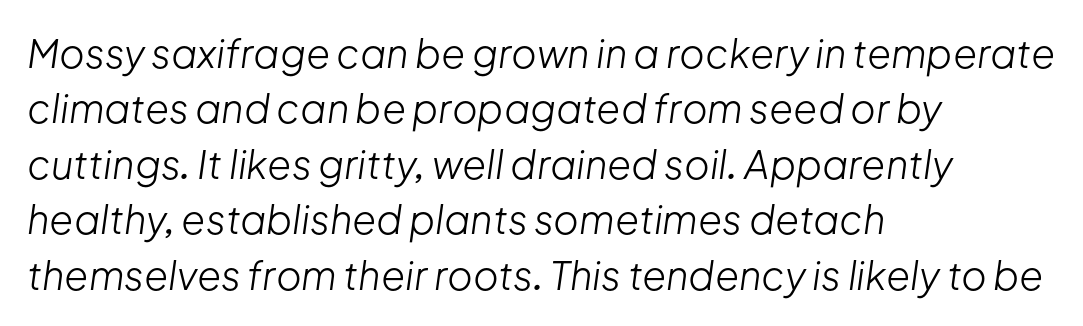
The image shows 39 px light type, italic (leaning right); set left-aligned, normal line spacing (1.42x), normal letter spacing, not underlined; low stroke contrast and a medium x-height.
